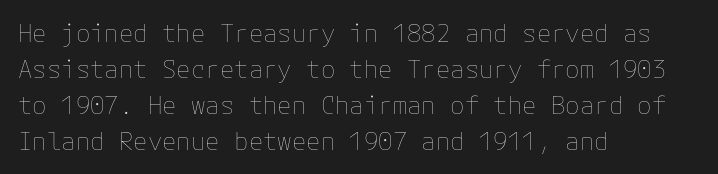
{"italic": "no", "bold": "no", "underline": "no", "align": "left", "line_spacing": "normal", "line_spacing_ratio": 1.5, "letter_spacing": "normal", "letter_spacing_em": 0.0, "glyph_px": 24}
